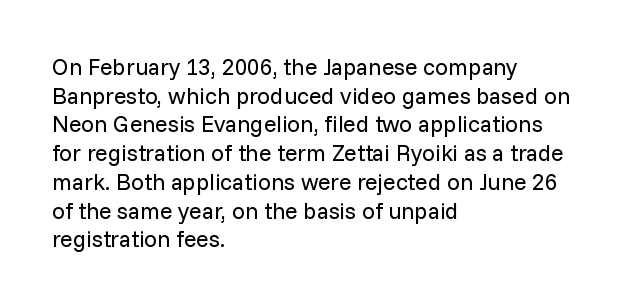
The lines sit at an ordinary, default distance from one another. The text block is weighted toward the left margin, trailing off unevenly rightward. Tracking value appears to be zero — textbook default spacing. Has an underline been added? It has not. Stroke mass is kept to a normal reading level or below.
